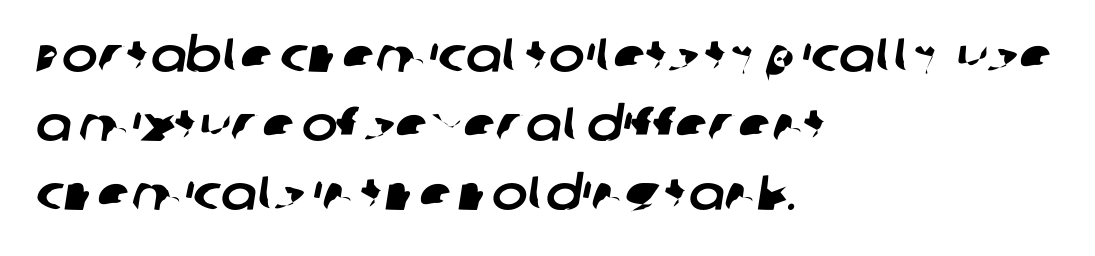
The image shows 48 px sans-serif type; set left-aligned, normal line spacing (1.44x), normal letter spacing, not underlined; low stroke contrast and a large x-height.
